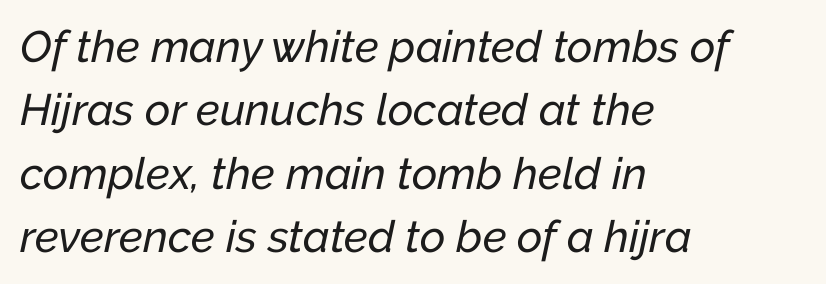
Q: Is the text italic (slanted)? A: Yes, it leans right by about 12 degrees.
Q: Is the text underlined? A: No.
Q: How is the paragraph aligned? A: Left-aligned.
Q: Is the spacing between letters normal or unusually wide? A: Normal.
Q: Is the spacing between lines tight, normal or loose? A: Normal.
Q: Width (condensed, normal, or wide)? A: Normal.
Q: Stroke contrast? A: Low.
Q: x-height? A: Medium.
Q: Monospaced? A: No.
